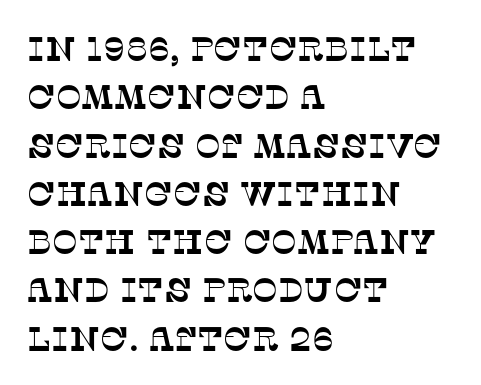
Q: Is the typeface a serif or a sans-serif typeface? A: Serif.
Q: Is the text underlined? A: No.
Q: How is the paragraph aligned? A: Left-aligned.
Q: Is the spacing between letters normal or unusually wide? A: Normal.
Q: Is the spacing between lines tight, normal or loose? A: Normal.
Q: Width (condensed, normal, or wide)? A: Normal.
Q: Stroke contrast? A: Low.
Q: x-height? A: Large.
Q: Monospaced? A: No.
